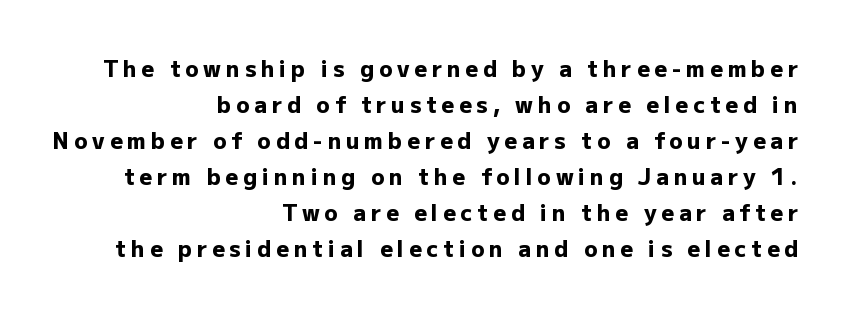
The image shows 22 px bold type, upright; set right-aligned, normal line spacing (1.64x), unusually wide letter spacing (+0.22 em), not underlined.
